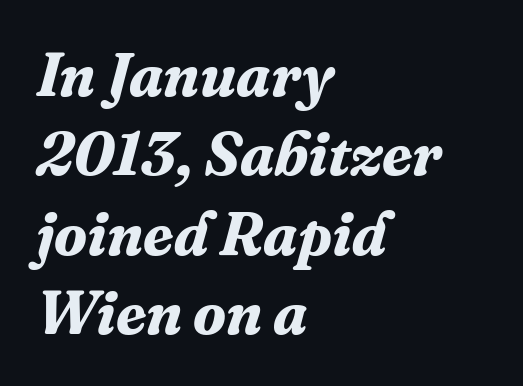
{"serif": "yes", "italic": "yes", "lean": "right", "slant_degrees": 16, "bold": "yes", "weight": "bold", "width": "normal", "stroke_contrast": "medium", "x_height": "medium", "monospaced": "no", "underline": "no", "align": "left", "line_spacing": "normal", "line_spacing_ratio": 1.3, "letter_spacing": "normal", "letter_spacing_em": 0.0, "glyph_px": 61}
